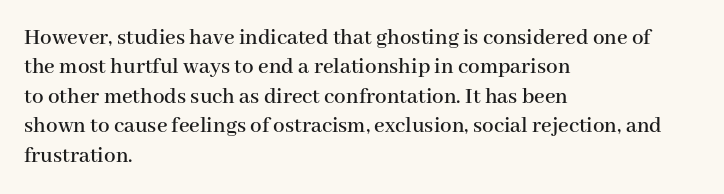
{"italic": "no", "underline": "no", "align": "left", "line_spacing": "normal", "line_spacing_ratio": 1.28, "letter_spacing": "normal", "letter_spacing_em": 0.0, "glyph_px": 23}
